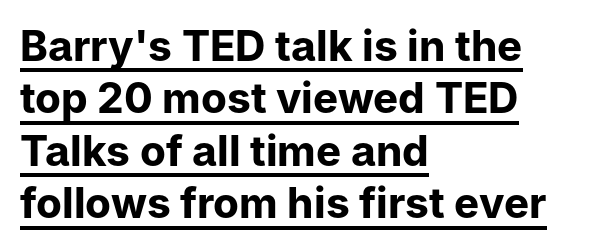
The image shows 42 px bold sans-serif type, upright; set left-aligned, normal line spacing (1.25x), normal letter spacing, underlined; low stroke contrast and a medium x-height.
